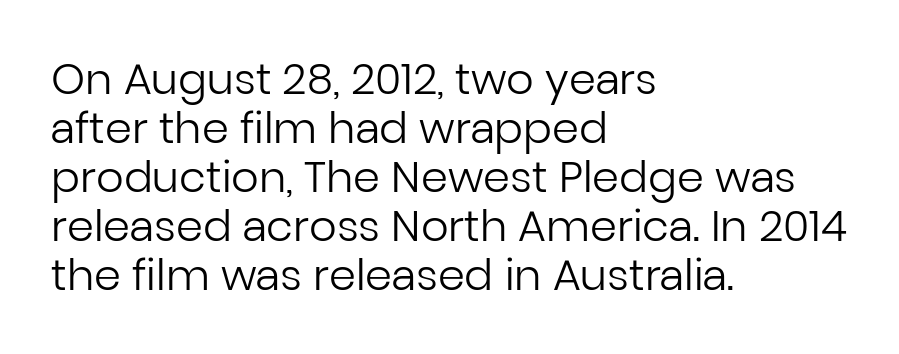
{"serif": "no", "italic": "no", "bold": "no", "weight": "regular", "width": "normal", "stroke_contrast": "low", "x_height": "medium", "monospaced": "no", "underline": "no", "align": "left", "line_spacing": "tight", "line_spacing_ratio": 1.14, "letter_spacing": "normal", "letter_spacing_em": 0.0, "glyph_px": 43}
